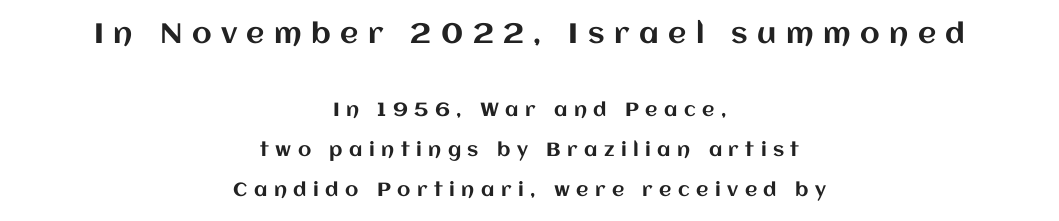
{"italic": "no", "width": "normal", "stroke_contrast": "medium", "x_height": "large", "monospaced": "no", "underline": "no", "align": "center", "line_spacing": "loose", "line_spacing_ratio": 2.1, "letter_spacing": "wide", "letter_spacing_em": 0.34, "larger_block": "first", "size_ratio": 1.47, "glyph_px": 28}
